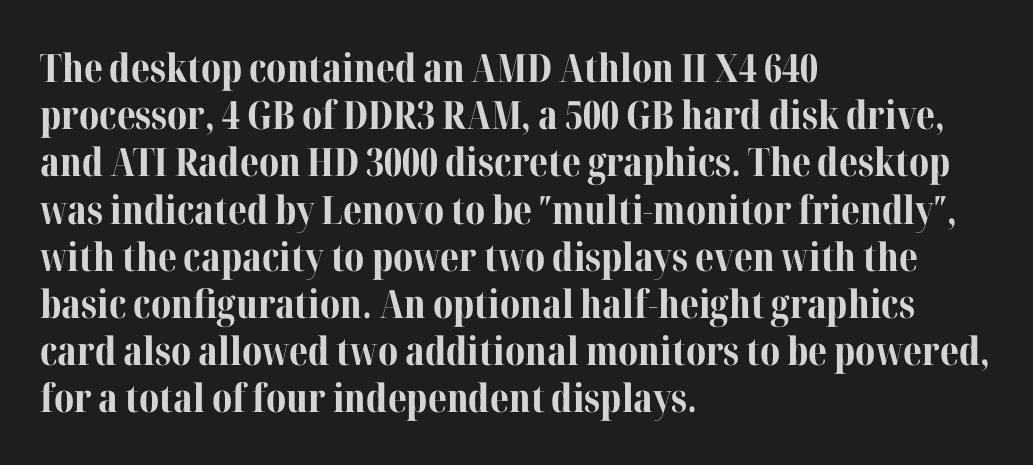
Q: Is the text bold? A: Yes.
Q: Is the text italic (slanted)? A: No, it is upright.
Q: Is the typeface a serif or a sans-serif typeface? A: Serif.
Q: Is the text underlined? A: No.
Q: How is the paragraph aligned? A: Left-aligned.
Q: Is the spacing between letters normal or unusually wide? A: Normal.
Q: Width (condensed, normal, or wide)? A: Normal.
Q: Stroke contrast? A: Medium.
Q: x-height? A: Medium.
Q: Monospaced? A: No.
